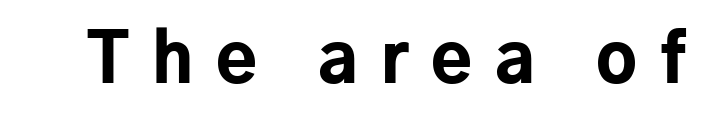
The strip under each line holds only bare page. Loose tracking; the words dissolve into strings of separated letters. Note the varied advance widths — an 'i' is clearly narrower than an 'm'. The font's upright variant was chosen for this text.
